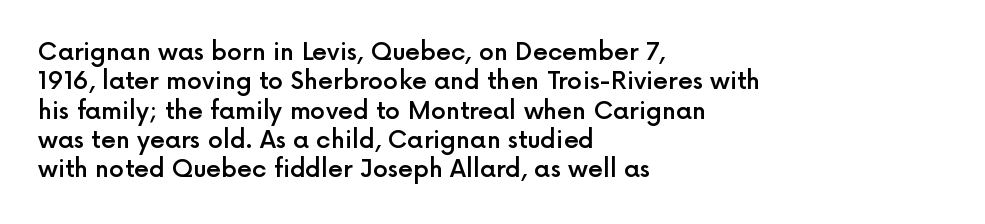
The image shows 24 px text type, upright; set left-aligned, line spacing 1.22x, normal letter spacing, not underlined.
